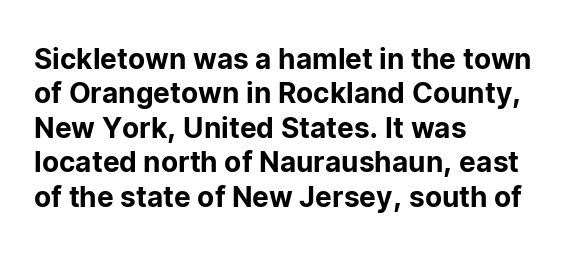
Compared with typical body copy, the letter spacing here is the same. The rendering shows plain stroke endings on the letterforms — a sans-serif design. You could not count columns in this text — the font is proportionally spaced. The compositor pushed each line to the left boundary. Upright lettering throughout. Quick note: underline off.
